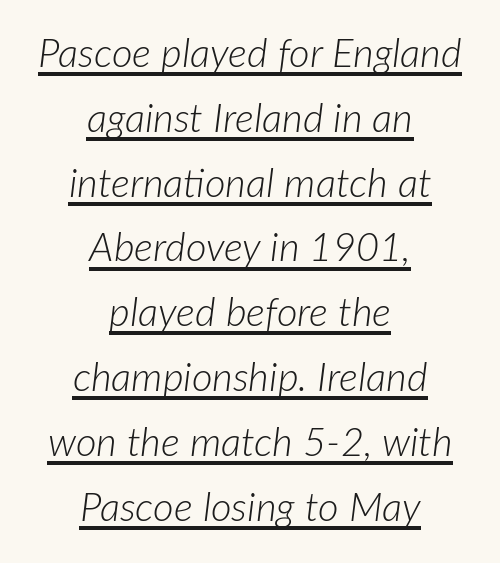
The image shows 40 px light type, italic (leaning right); set centered, normal line spacing (1.62x), normal letter spacing, underlined; low stroke contrast and a medium x-height.
